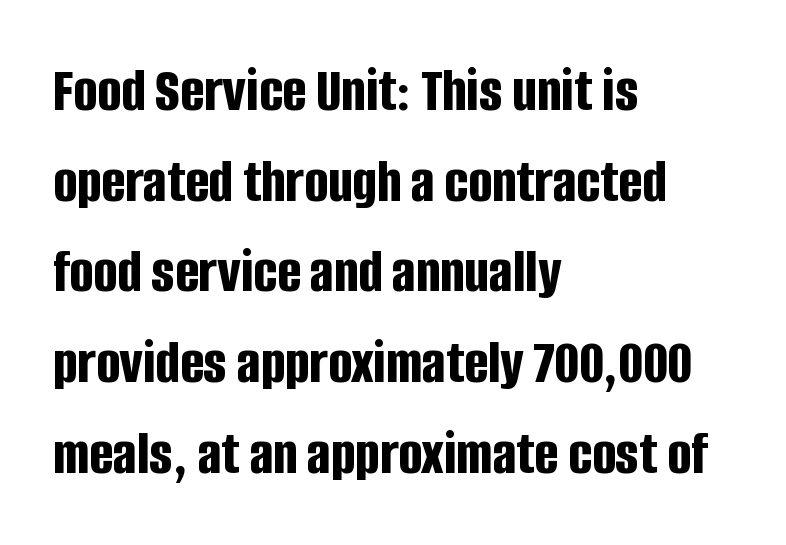
{"serif": "no", "italic": "no", "bold": "yes", "weight": "bold", "width": "condensed", "stroke_contrast": "low", "x_height": "large", "monospaced": "no", "underline": "no", "align": "left", "line_spacing": "normal", "line_spacing_ratio": 1.44, "letter_spacing": "normal", "letter_spacing_em": 0.0, "glyph_px": 63}
